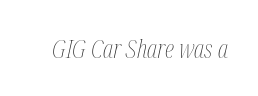
Caption: standard tracking, unaltered. Italic: yes, the glyphs are oblique. Ink coverage per letter is moderate at most. No word sits above an underline.
